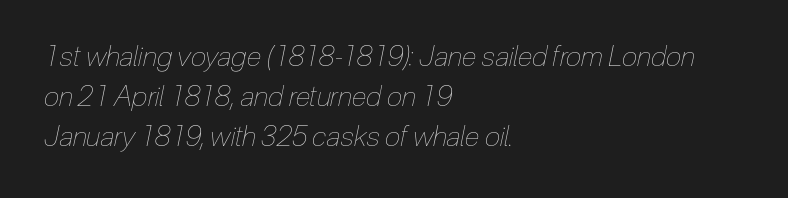
Unmarked baselines from the first word to the last. Between one letter and the next there's only the usual sliver of space. The text carries the slant typical of an italic or oblique font. The text block is weighted toward the left margin, trailing off unevenly rightward. No letter is thick-stroked: the sample isn't bold.
